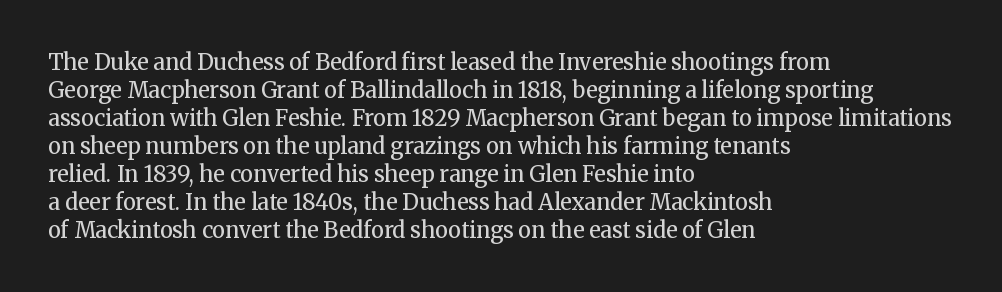
Q: Is the text bold? A: No.
Q: Is the text italic (slanted)? A: No, it is upright.
Q: Is the text underlined? A: No.
Q: How is the paragraph aligned? A: Left-aligned.
Q: Is the spacing between letters normal or unusually wide? A: Normal.
Q: Is the spacing between lines tight, normal or loose? A: Normal.
